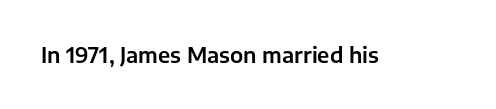
Q: Is the text italic (slanted)? A: No, it is upright.
Q: Is the text underlined? A: No.
Q: Is the spacing between letters normal or unusually wide? A: Normal.
